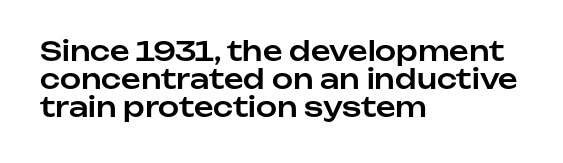
Q: Is the text italic (slanted)? A: No, it is upright.
Q: Is the text underlined? A: No.
Q: How is the paragraph aligned? A: Left-aligned.
Q: Is the spacing between letters normal or unusually wide? A: Normal.
Q: Is the spacing between lines tight, normal or loose? A: Tight.
